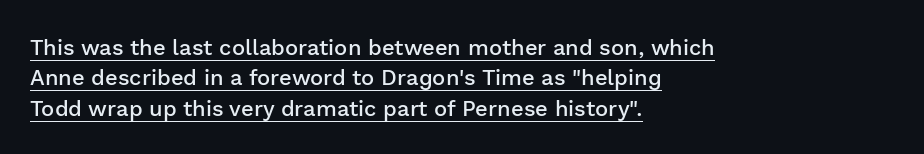
The image shows 22 px text type, upright; set left-aligned, normal line spacing (1.38x), normal letter spacing, underlined.
